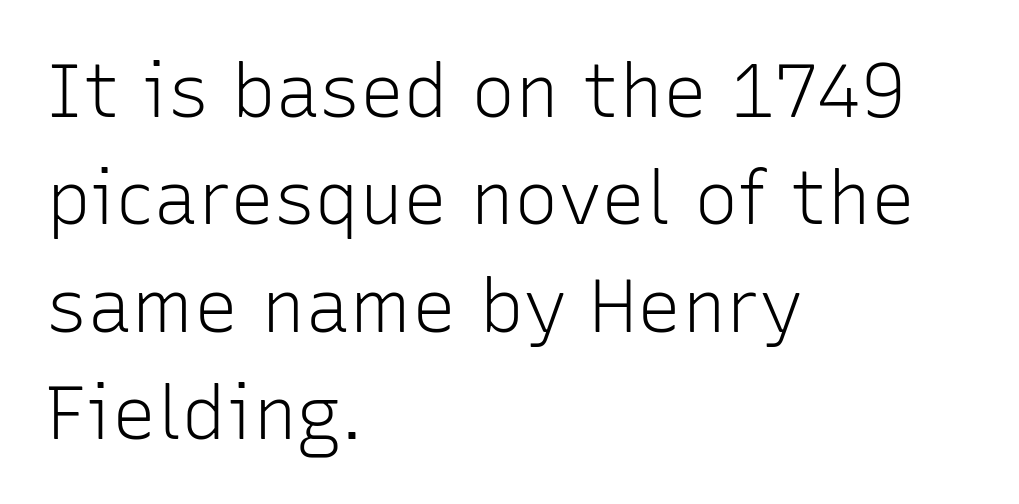
{"serif": "no", "italic": "no", "bold": "no", "weight": "light", "width": "normal", "stroke_contrast": "low", "x_height": "medium", "monospaced": "no", "underline": "no", "align": "left", "line_spacing": "normal", "line_spacing_ratio": 1.45, "letter_spacing": "normal", "letter_spacing_em": 0.0, "glyph_px": 74}
